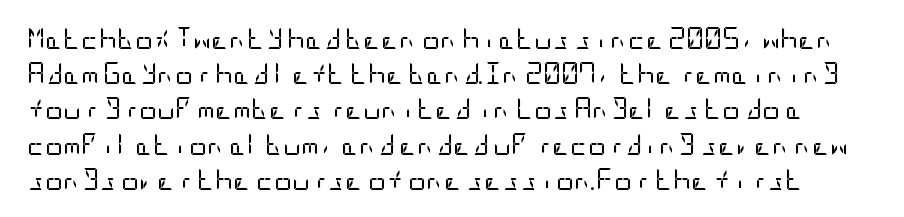
Weight class: somewhere from thin through regular. The typography opts for an upright posture over an oblique one. Leading: standard. Decoration check: the copy has no underline. Spacing between characters is what you'd get straight out of the box.
